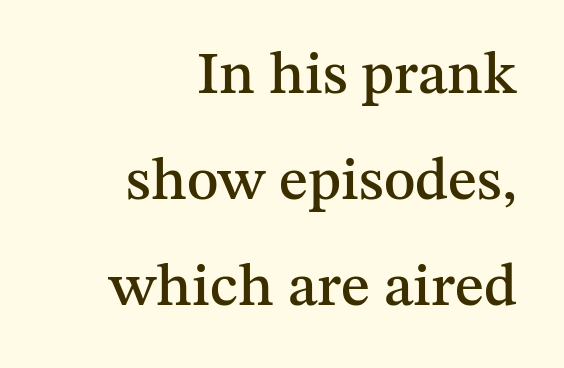
Each line ends at the same right margin while the left side varies. Upright lettering throughout. The font family rendered here belongs to the serif group. Here the designer chose a conventional face with non-uniform glyph widths.
